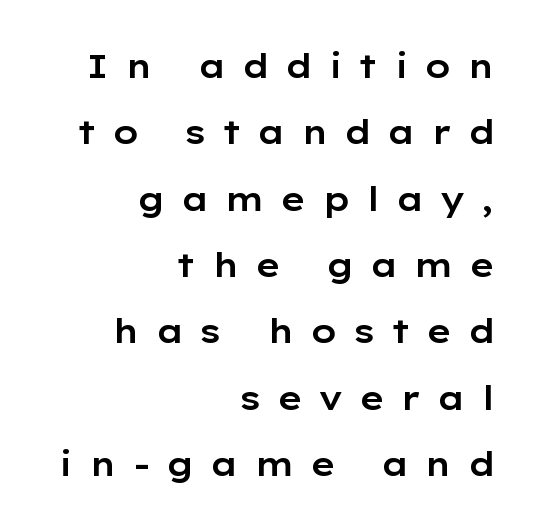
This rendering employs a face without finishing strokes, i.e., a sans-serif. Clear beneath every line of the passage. Line spacing here is loose. The type is letterspaced generously, with wide tracking. Style check: upright. A student would call this right alignment; a typographer would say flush right, rag left.
